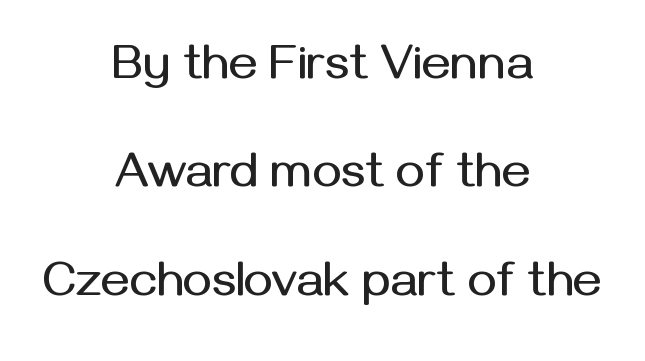
{"serif": "no", "italic": "no", "width": "normal", "stroke_contrast": "medium", "x_height": "medium", "monospaced": "no", "underline": "no", "align": "center", "line_spacing": "loose", "line_spacing_ratio": 2.21, "letter_spacing": "normal", "letter_spacing_em": 0.0, "glyph_px": 49}
